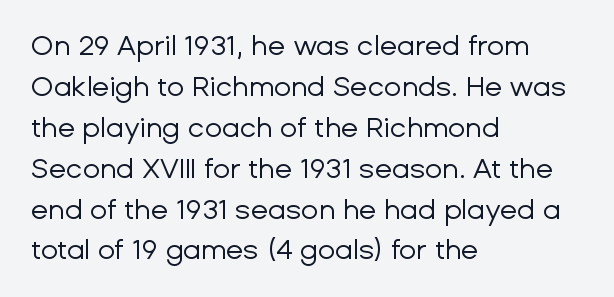
{"serif": "no", "italic": "no", "bold": "no", "weight": "regular", "width": "normal", "stroke_contrast": "low", "x_height": "medium", "monospaced": "no", "underline": "no", "align": "left", "line_spacing": "normal", "line_spacing_ratio": 1.46, "letter_spacing": "normal", "letter_spacing_em": 0.0, "glyph_px": 28}
